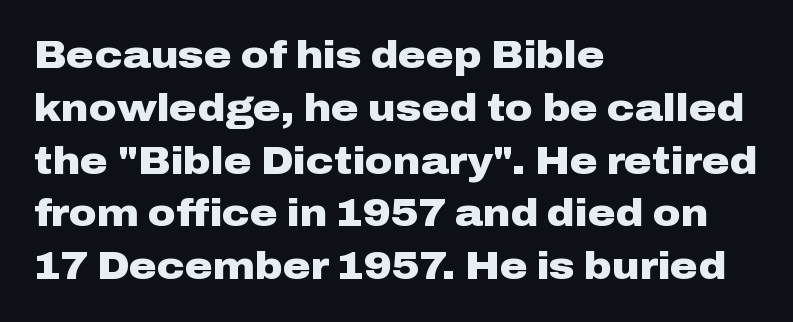
Q: Is the text bold? A: Yes.
Q: Is the text italic (slanted)? A: No, it is upright.
Q: Is the typeface a serif or a sans-serif typeface? A: Sans-serif.
Q: Is the text underlined? A: No.
Q: How is the paragraph aligned? A: Left-aligned.
Q: Is the spacing between letters normal or unusually wide? A: Normal.
Q: Is the spacing between lines tight, normal or loose? A: Normal.
Q: Width (condensed, normal, or wide)? A: Wide.
Q: Stroke contrast? A: Low.
Q: x-height? A: Medium.
Q: Monospaced? A: No.
